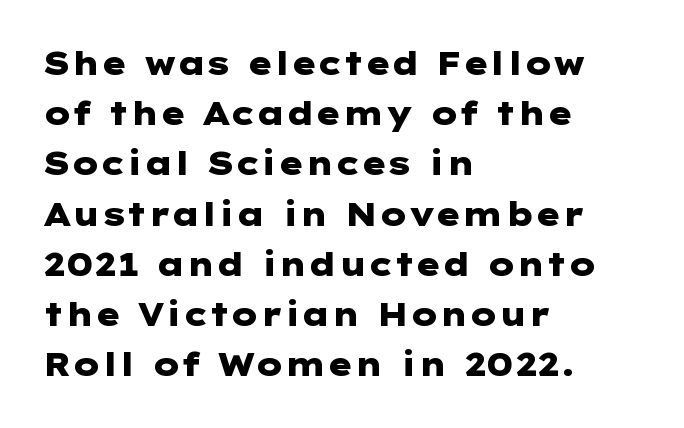
Q: Is the text bold? A: Yes.
Q: Is the text italic (slanted)? A: No, it is upright.
Q: Is the typeface a serif or a sans-serif typeface? A: Sans-serif.
Q: Is the text underlined? A: No.
Q: How is the paragraph aligned? A: Left-aligned.
Q: Is the spacing between letters normal or unusually wide? A: Normal.
Q: Is the spacing between lines tight, normal or loose? A: Normal.
Q: Width (condensed, normal, or wide)? A: Wide.
Q: Stroke contrast? A: Low.
Q: x-height? A: Medium.
